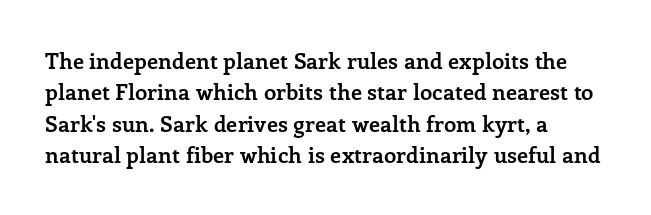
The image shows 22 px bold type, upright; set left-aligned, normal line spacing (1.43x), normal letter spacing, not underlined.
